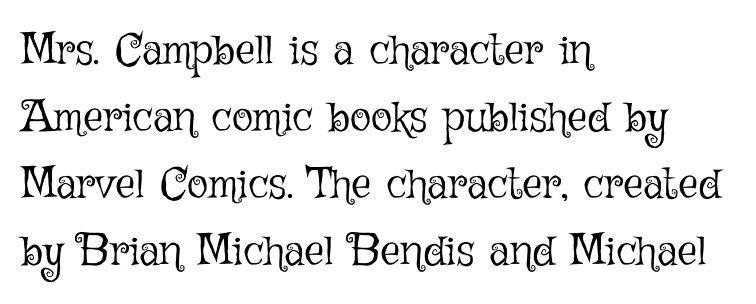
The paragraph has a hard left edge and a soft right edge. The specimen reads as upright at a glance. No letter is thick-stroked: the sample isn't bold. Lines of text with bare space underneath. If you measured baseline to baseline, you'd find a middling distance.
